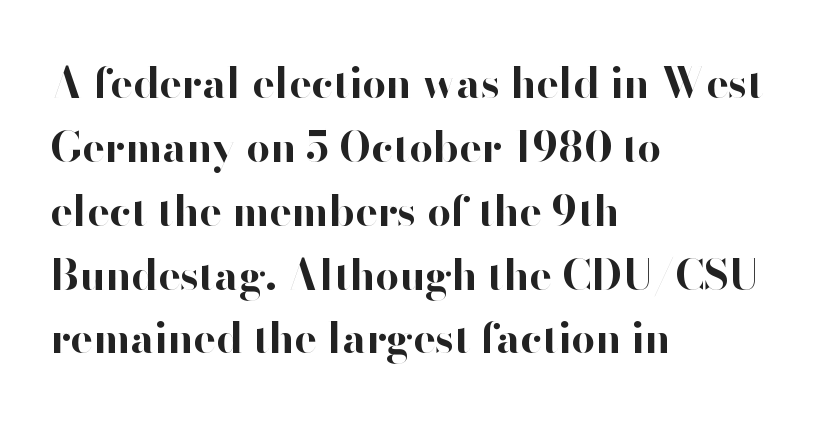
The image shows 42 px bold sans-serif type, upright; set left-aligned, normal line spacing (1.52x), normal letter spacing, not underlined; high stroke contrast and a small x-height.
